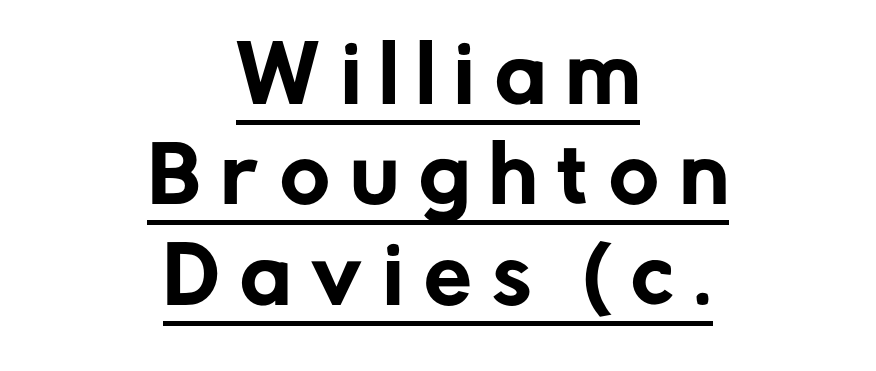
{"serif": "no", "italic": "no", "width": "normal", "stroke_contrast": "low", "x_height": "medium", "monospaced": "no", "underline": "yes", "align": "center", "line_spacing": "normal", "line_spacing_ratio": 1.32, "letter_spacing": "wide", "letter_spacing_em": 0.27, "glyph_px": 76}
